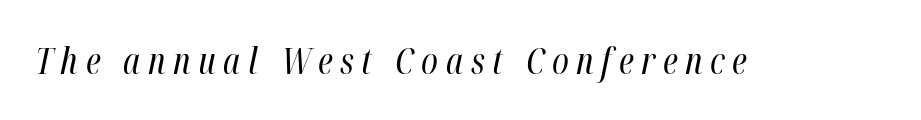
The image shows 36 px regular-weight, condensed type, italic (leaning right); set unusually wide letter spacing (+0.21 em), not underlined; high stroke contrast and a medium x-height.
